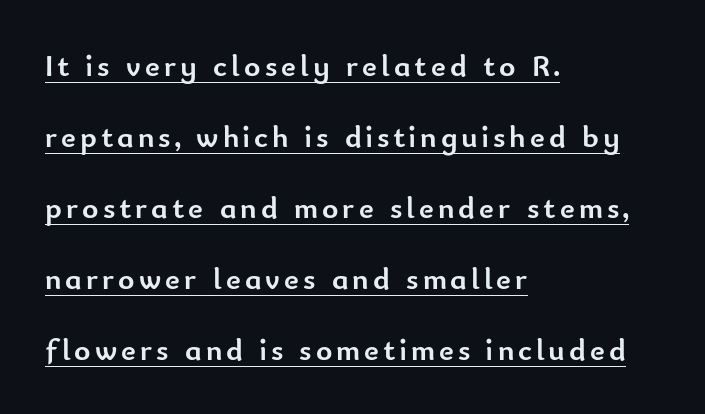
The image shows 31 px semibold sans-serif type, upright; set left-aligned, loose line spacing (2.29x), underlined; low stroke contrast and a small x-height.
